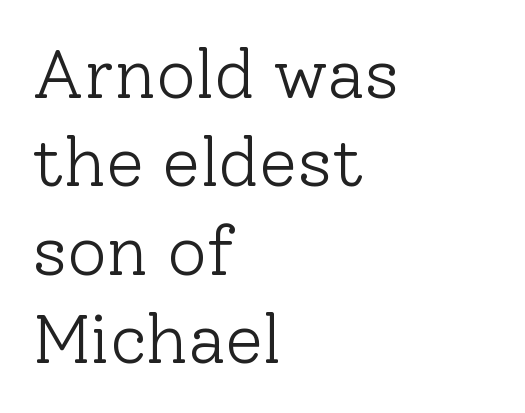
Q: Is the text bold? A: No.
Q: Is the text italic (slanted)? A: No, it is upright.
Q: Is the typeface a serif or a sans-serif typeface? A: Serif.
Q: Is the text underlined? A: No.
Q: How is the paragraph aligned? A: Left-aligned.
Q: Is the spacing between letters normal or unusually wide? A: Normal.
Q: Is the spacing between lines tight, normal or loose? A: Normal.
Q: Width (condensed, normal, or wide)? A: Normal.
Q: Stroke contrast? A: Low.
Q: x-height? A: Medium.
Q: Monospaced? A: No.
